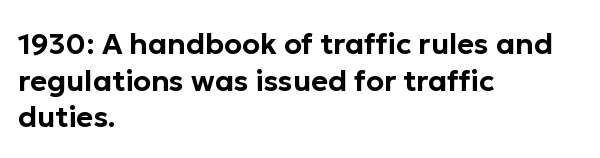
The image shows 29 px sans-serif type, upright; set left-aligned, normal line spacing (1.26x), normal letter spacing, not underlined; low stroke contrast and a medium x-height.
